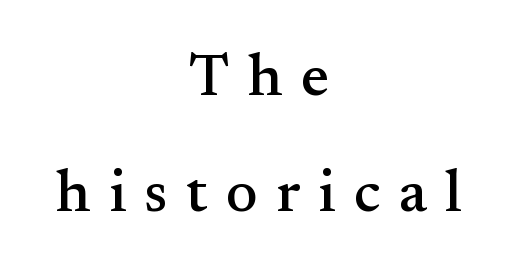
The image shows 60 px serif type, upright; set centered, loose line spacing (1.94x), unusually wide letter spacing (+0.3 em), not underlined; medium stroke contrast and a small x-height.
